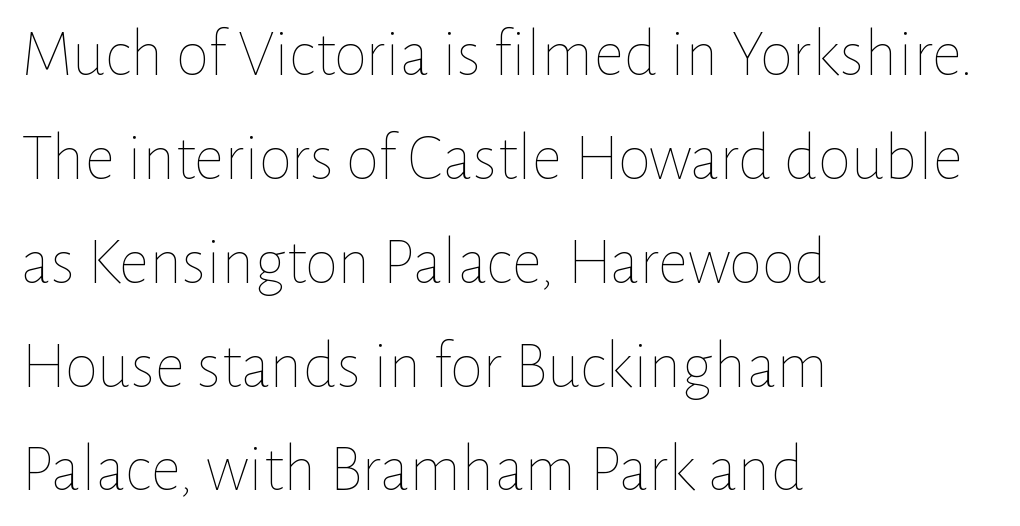
The image shows 67 px thin type, upright; set left-aligned, normal line spacing (1.55x), normal letter spacing, not underlined; low stroke contrast and a medium x-height.
